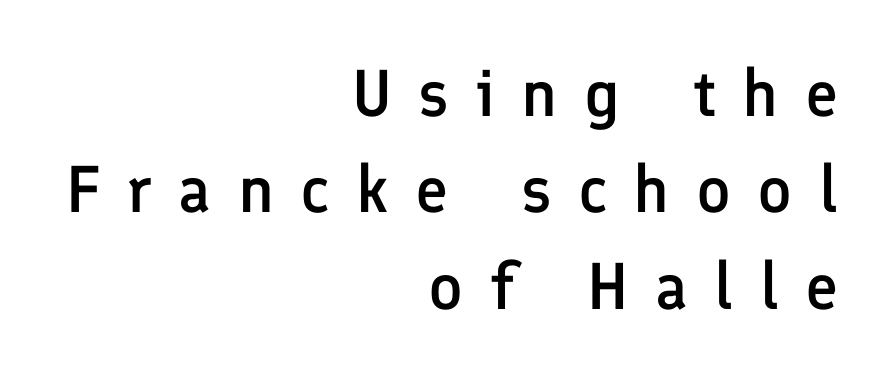
The image shows 66 px semibold sans-serif type, upright; set right-aligned, normal line spacing (1.46x), unusually wide letter spacing (+0.4 em), not underlined; low stroke contrast and a medium x-height.
